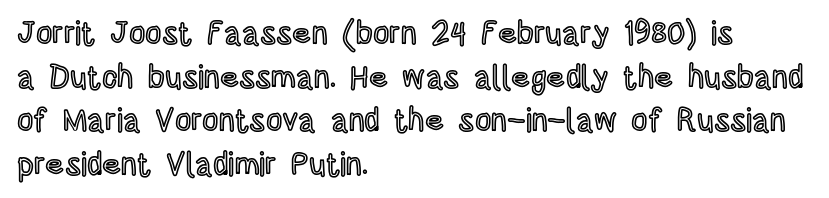
Q: Is the text italic (slanted)? A: No, it is upright.
Q: Is the text underlined? A: No.
Q: How is the paragraph aligned? A: Left-aligned.
Q: Is the spacing between letters normal or unusually wide? A: Normal.
Q: Is the spacing between lines tight, normal or loose? A: Normal.
Q: Width (condensed, normal, or wide)? A: Condensed.
Q: x-height? A: Large.
Q: Monospaced? A: No.
